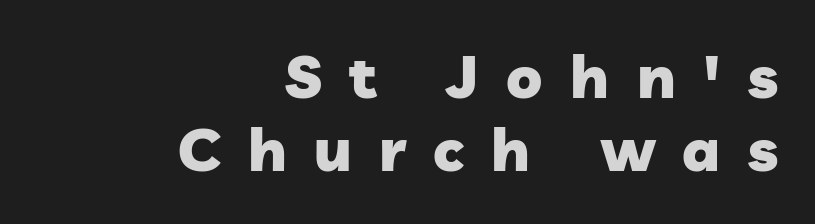
The image shows 60 px heavy sans-serif type; set right-aligned, line spacing 1.22x, unusually wide letter spacing (+0.46 em), not underlined; low stroke contrast and a medium x-height.
